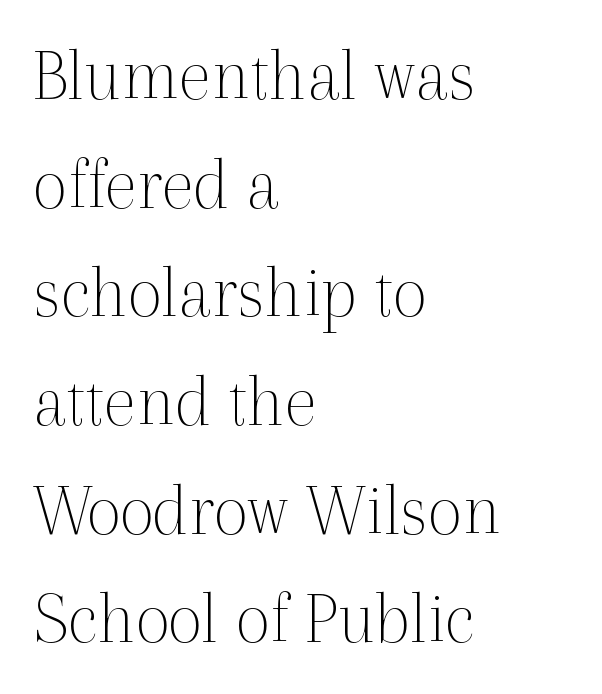
This sample keeps an unexceptional amount of space between lines. Nobody drew a line under any word here. Caption: standard tracking, unaltered. The lettering holds an erect, upright posture throughout. These lines are rendered in a variable-pitch font. Visually the block forms a straight wall on the left and a jagged coastline on the right.
